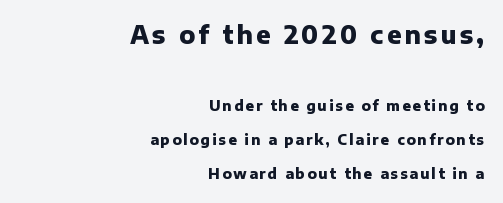
{"italic": "no", "bold": "yes", "underline": "no", "align": "right", "line_spacing": "loose", "line_spacing_ratio": 2.42, "larger_block": "first", "size_ratio": 1.71, "glyph_px": 24}
